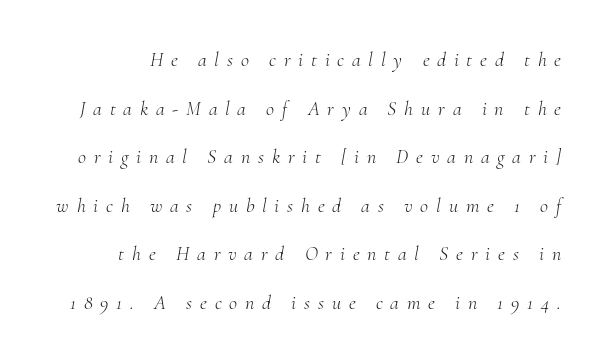
How would I describe the line gaps? Wide and relaxed. How are the letters spaced? Widely, with obvious added tracking. Weight: not bold — regular or lighter. The letters are slanted; this is an italic face. The zone under the glyphs is completely vacant.
